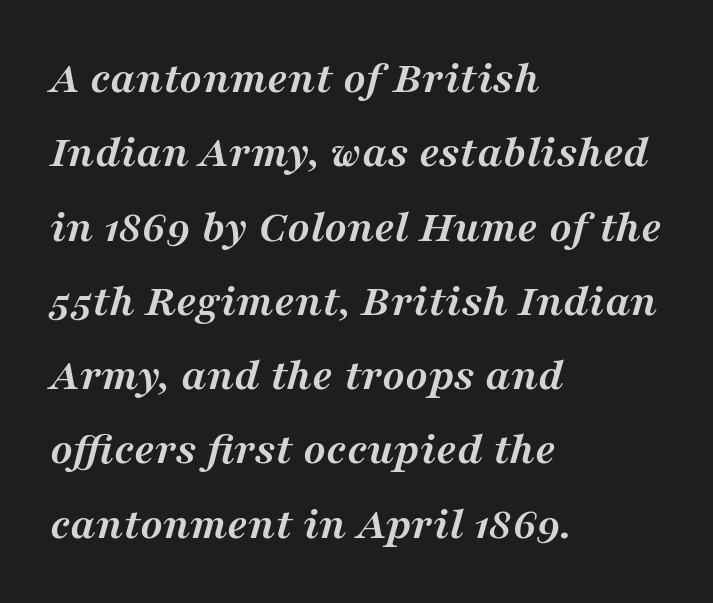
Horizontally, the lines are justified to the leading edge only. Looks like regular typesetting: each glyph gets only the width it needs. Nobody drew a line under any word here. An italicized treatment has been applied to the whole sample. No extra tracking has been applied to these lines.
